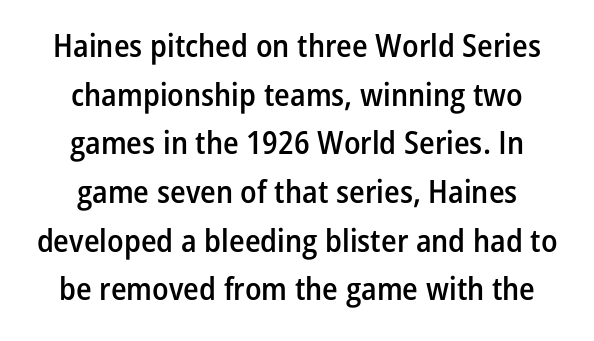
Q: Is the text bold? A: Semi-bold.
Q: Is the text italic (slanted)? A: No, it is upright.
Q: Is the typeface a serif or a sans-serif typeface? A: Sans-serif.
Q: Is the text underlined? A: No.
Q: Is the spacing between letters normal or unusually wide? A: Normal.
Q: Is the spacing between lines tight, normal or loose? A: Normal.
Q: Width (condensed, normal, or wide)? A: Condensed.
Q: Stroke contrast? A: Low.
Q: x-height? A: Medium.
Q: Monospaced? A: No.
